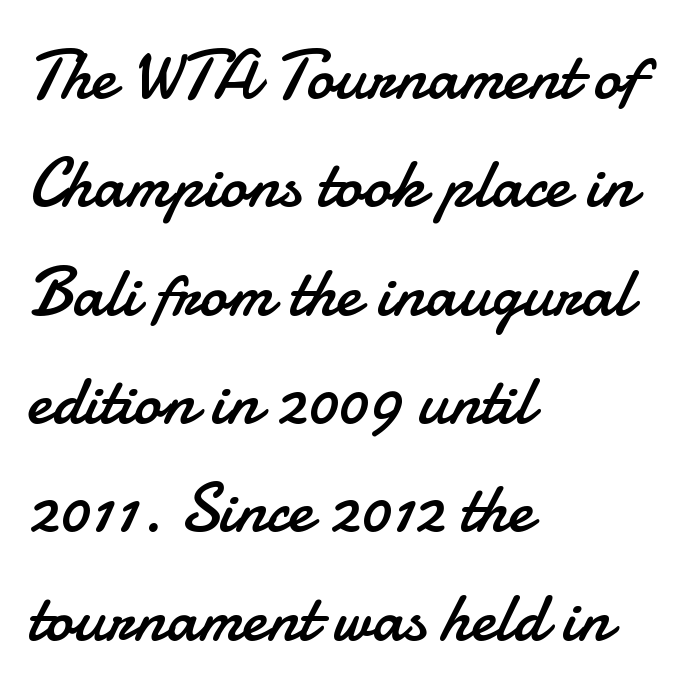
{"serif": "no", "bold": "no", "weight": "regular", "width": "normal", "stroke_contrast": "low", "x_height": "small", "monospaced": "no", "underline": "no", "align": "left", "line_spacing": "normal", "line_spacing_ratio": 1.57, "letter_spacing": "normal", "letter_spacing_em": 0.0, "glyph_px": 69}
